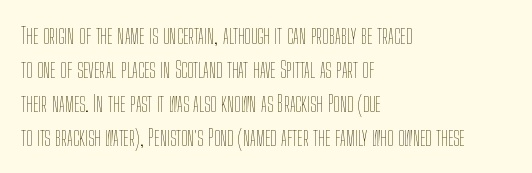
{"italic": "no", "bold": "no", "underline": "no", "align": "left", "line_spacing": "normal", "line_spacing_ratio": 1.48, "letter_spacing": "normal", "letter_spacing_em": 0.0, "glyph_px": 23}
